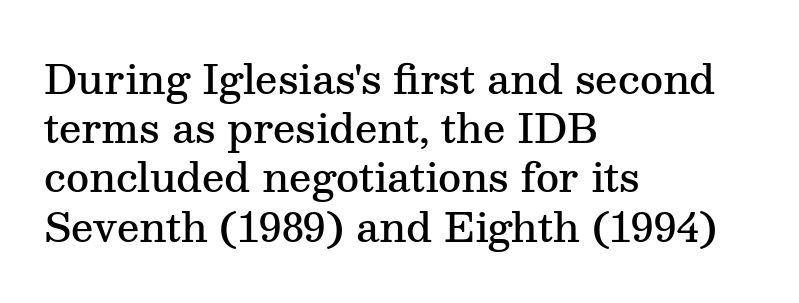
Q: Is the text bold? A: Semi-bold.
Q: Is the text italic (slanted)? A: No, it is upright.
Q: Is the typeface a serif or a sans-serif typeface? A: Serif.
Q: Is the text underlined? A: No.
Q: How is the paragraph aligned? A: Left-aligned.
Q: Is the spacing between letters normal or unusually wide? A: Normal.
Q: Width (condensed, normal, or wide)? A: Normal.
Q: Stroke contrast? A: Medium.
Q: x-height? A: Medium.
Q: Monospaced? A: No.
